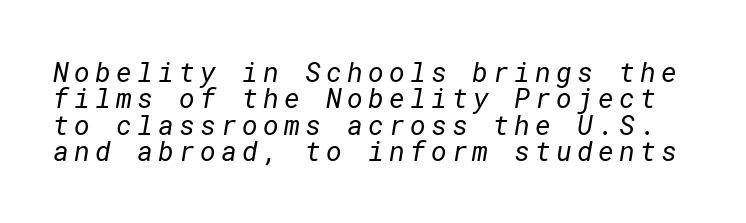
The image shows 27 px text type; set tight line spacing (0.98x), not underlined.
